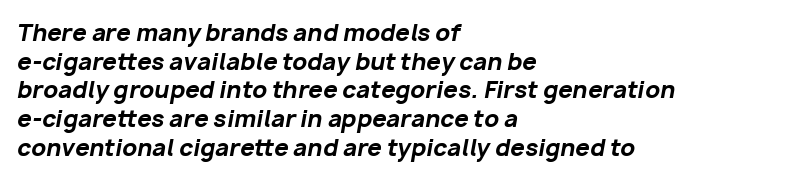
The passage shown is not underscored anywhere. Strokes here are thick enough to call this a true bold. Tracking here is standard; glyphs follow each other at the usual distance. Line starts are locked; line ends wander. This is oblique type, the kind used for emphasis or titles.
